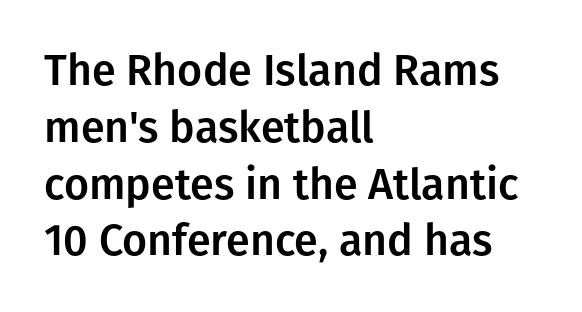
The image shows 43 px sans-serif type, upright; set left-aligned, normal line spacing (1.32x), normal letter spacing, not underlined; low stroke contrast and a medium x-height.
